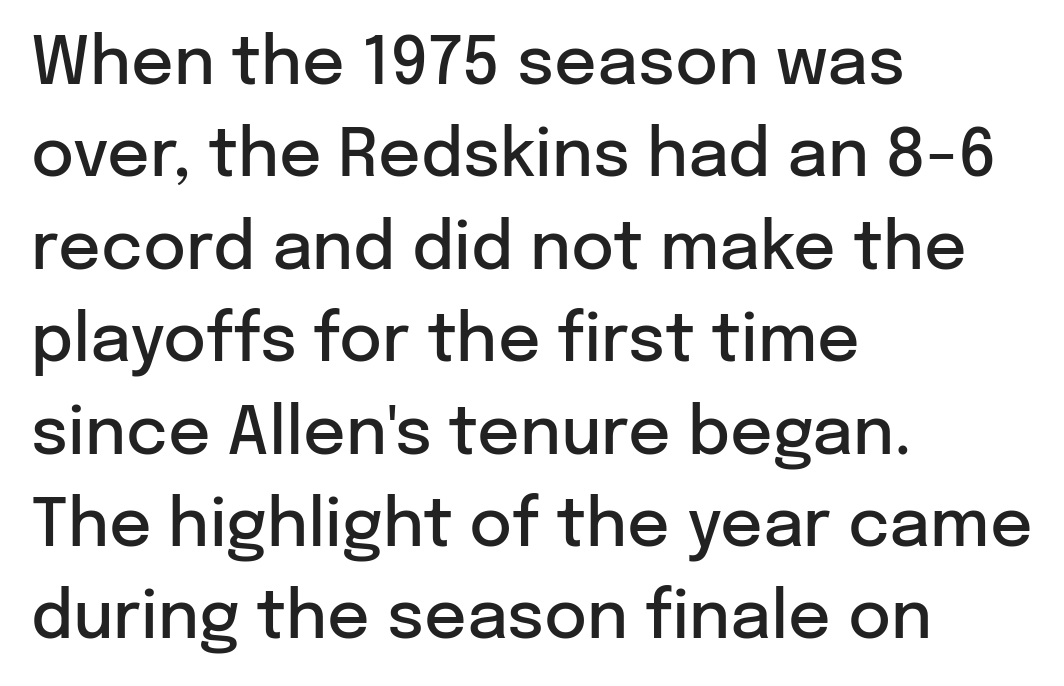
Check the space under the baseline: it is left empty. The passage shown is typed in a proportional face where columns would drift. The passage shown is typeset with a sans-serif family. The face used here is rendered with its standard letterfit. A classic flush-left, rag-right setting is used for this passage. Emphasis by weight is partial: semibold.
